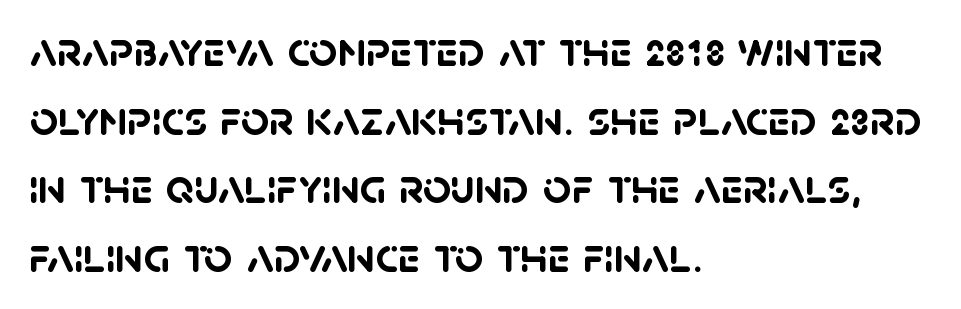
Q: Is the text bold? A: Yes.
Q: Is the typeface a serif or a sans-serif typeface? A: Sans-serif.
Q: Is the text underlined? A: No.
Q: How is the paragraph aligned? A: Left-aligned.
Q: Is the spacing between letters normal or unusually wide? A: Normal.
Q: Is the spacing between lines tight, normal or loose? A: Normal.
Q: Width (condensed, normal, or wide)? A: Normal.
Q: Stroke contrast? A: Low.
Q: x-height? A: Large.
Q: Monospaced? A: No.
